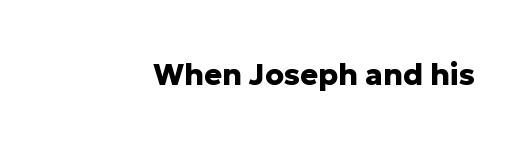
Q: Is the text bold? A: Yes.
Q: Is the text italic (slanted)? A: No, it is upright.
Q: Is the typeface a serif or a sans-serif typeface? A: Sans-serif.
Q: Is the text underlined? A: No.
Q: Is the spacing between letters normal or unusually wide? A: Normal.
Q: Width (condensed, normal, or wide)? A: Normal.
Q: Stroke contrast? A: Low.
Q: x-height? A: Medium.
Q: Monospaced? A: No.
